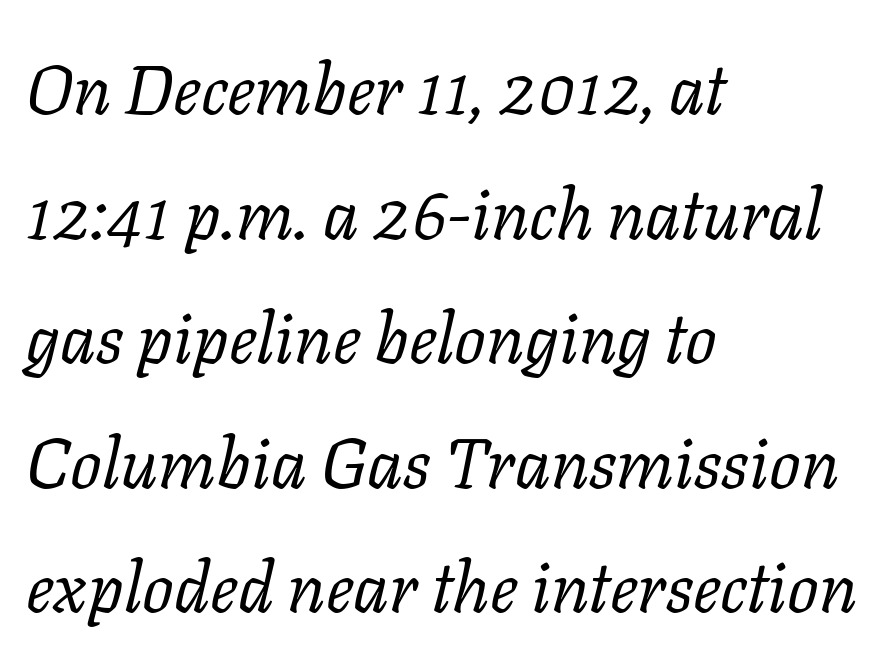
{"serif": "yes", "italic": "yes", "lean": "right", "slant_degrees": 11, "bold": "no", "weight": "regular", "width": "normal", "stroke_contrast": "low", "x_height": "medium", "monospaced": "no", "underline": "no", "align": "left", "line_spacing_ratio": 1.78, "letter_spacing": "normal", "letter_spacing_em": 0.0, "glyph_px": 70}
